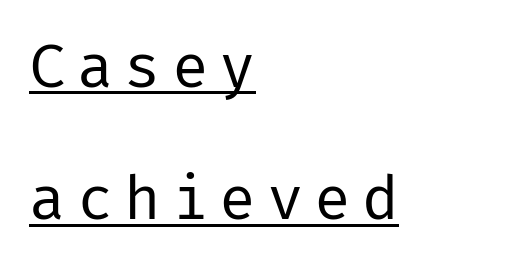
Q: Is the text bold? A: No.
Q: Is the text italic (slanted)? A: No, it is upright.
Q: Is the typeface a serif or a sans-serif typeface? A: Sans-serif.
Q: Is the text underlined? A: Yes.
Q: How is the paragraph aligned? A: Left-aligned.
Q: Is the spacing between lines tight, normal or loose? A: Loose.
Q: Width (condensed, normal, or wide)? A: Normal.
Q: Stroke contrast? A: Low.
Q: x-height? A: Medium.
